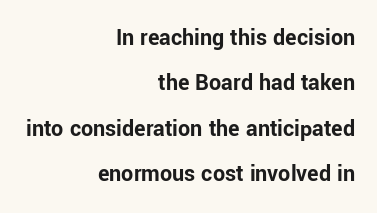
{"italic": "no", "bold": "yes", "underline": "no", "align": "right", "line_spacing_ratio": 1.89, "letter_spacing": "normal", "letter_spacing_em": 0.0, "glyph_px": 24}
